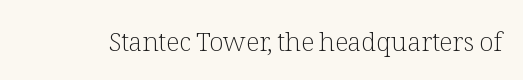
Q: Is the text bold? A: No.
Q: Is the text italic (slanted)? A: No, it is upright.
Q: Is the text underlined? A: No.
Q: Is the spacing between letters normal or unusually wide? A: Normal.
